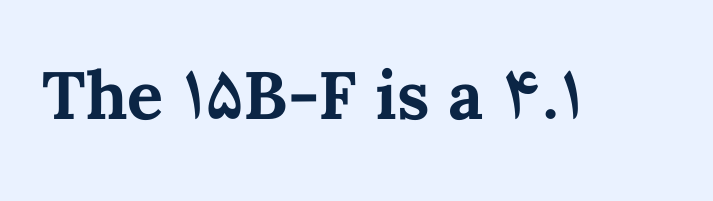
The image shows 67 px bold type, upright; set normal letter spacing, not underlined; medium stroke contrast and a medium x-height.
